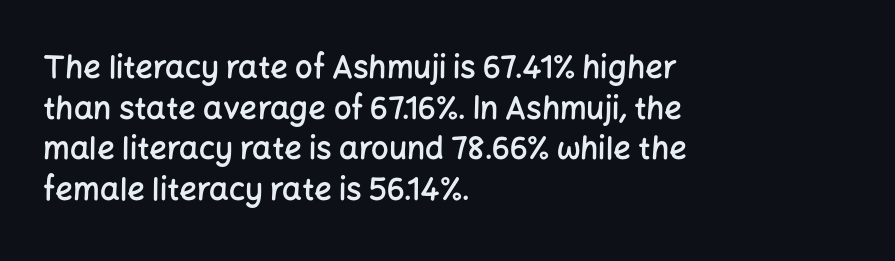
Q: Is the text bold? A: Semi-bold.
Q: Is the text italic (slanted)? A: No, it is upright.
Q: Is the typeface a serif or a sans-serif typeface? A: Sans-serif.
Q: Is the text underlined? A: No.
Q: How is the paragraph aligned? A: Left-aligned.
Q: Is the spacing between letters normal or unusually wide? A: Normal.
Q: Is the spacing between lines tight, normal or loose? A: Normal.
Q: Width (condensed, normal, or wide)? A: Normal.
Q: Stroke contrast? A: Low.
Q: x-height? A: Medium.
Q: Monospaced? A: No.
